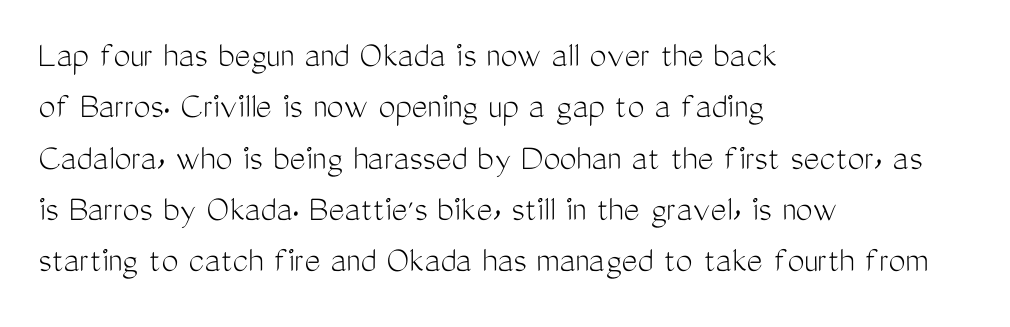
Q: Is the text bold? A: No.
Q: Is the text italic (slanted)? A: No, it is upright.
Q: Is the typeface a serif or a sans-serif typeface? A: Sans-serif.
Q: Is the text underlined? A: No.
Q: How is the paragraph aligned? A: Left-aligned.
Q: Is the spacing between letters normal or unusually wide? A: Normal.
Q: Is the spacing between lines tight, normal or loose? A: Normal.
Q: Width (condensed, normal, or wide)? A: Condensed.
Q: Stroke contrast? A: Medium.
Q: x-height? A: Medium.
Q: Monospaced? A: No.
